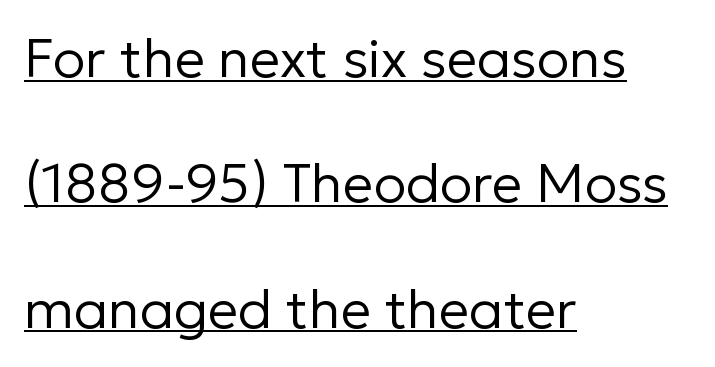
Q: Is the text bold? A: No.
Q: Is the text italic (slanted)? A: No, it is upright.
Q: Is the typeface a serif or a sans-serif typeface? A: Sans-serif.
Q: Is the text underlined? A: Yes.
Q: How is the paragraph aligned? A: Left-aligned.
Q: Is the spacing between letters normal or unusually wide? A: Normal.
Q: Is the spacing between lines tight, normal or loose? A: Loose.
Q: Width (condensed, normal, or wide)? A: Normal.
Q: Stroke contrast? A: Low.
Q: x-height? A: Medium.
Q: Monospaced? A: No.
